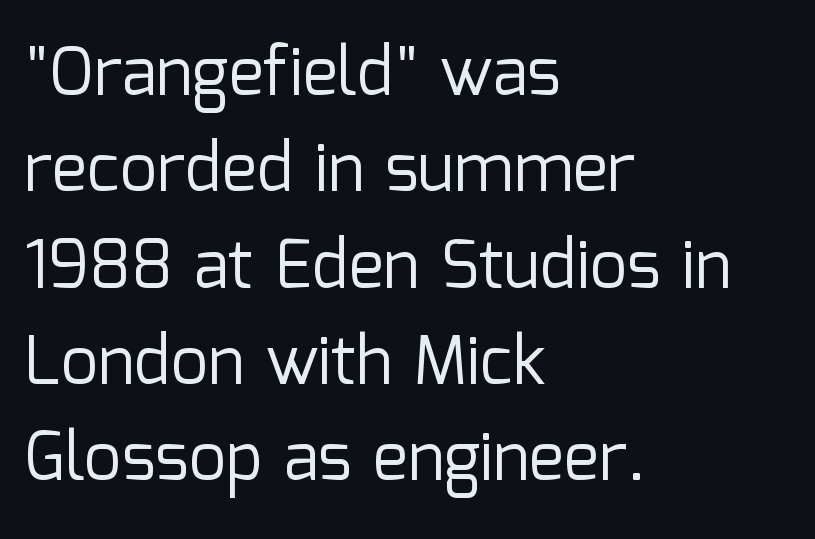
Q: Is the text bold? A: No.
Q: Is the text italic (slanted)? A: No, it is upright.
Q: Is the typeface a serif or a sans-serif typeface? A: Sans-serif.
Q: Is the text underlined? A: No.
Q: How is the paragraph aligned? A: Left-aligned.
Q: Is the spacing between letters normal or unusually wide? A: Normal.
Q: Is the spacing between lines tight, normal or loose? A: Normal.
Q: Width (condensed, normal, or wide)? A: Normal.
Q: Stroke contrast? A: Low.
Q: x-height? A: Medium.
Q: Monospaced? A: No.
